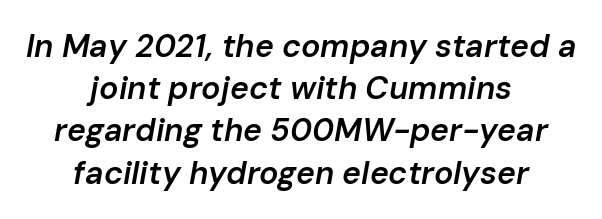
{"italic": "yes", "lean": "right", "slant_degrees": 10, "bold": "semi", "weight": "semibold", "width": "normal", "stroke_contrast": "low", "x_height": "medium", "monospaced": "no", "underline": "no", "align": "center", "line_spacing": "normal", "line_spacing_ratio": 1.32, "letter_spacing": "normal", "letter_spacing_em": 0.0, "glyph_px": 32}
